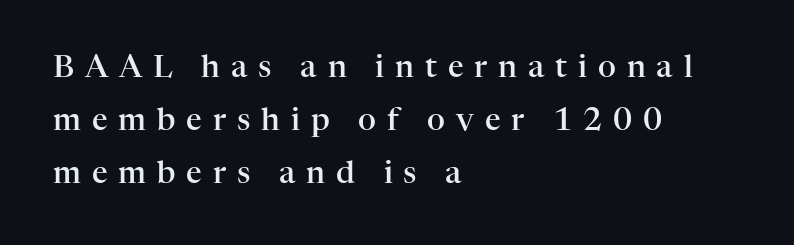
There is plenty of visible air inserted between adjacent glyphs. Descender tails drop into unmarked territory. Stroke terminals: seriffed. These lines are rendered in a variable-pitch font. In terms of posture, this sample is upright. This is moderately heavy type, rendered in semibold.
